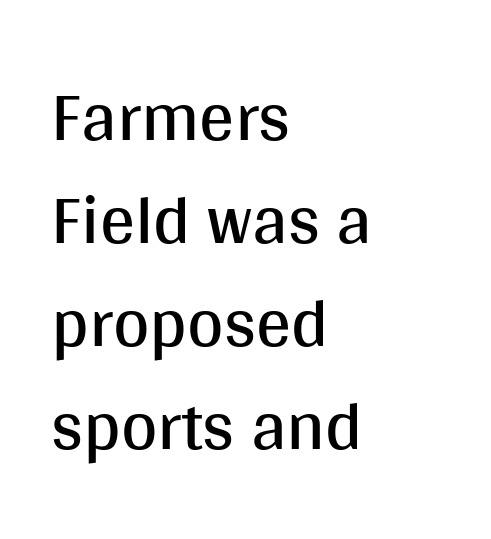
Line spacing here is normal. The face used here is a sans, in the tradition of grotesques and geometrics. A typesetter would call this proportional, since set widths differ per character. Check under the words: just untouched page. Default kerning and tracking; the words read as compact shapes. Italic? Not at all — the glyphs are vertical.
